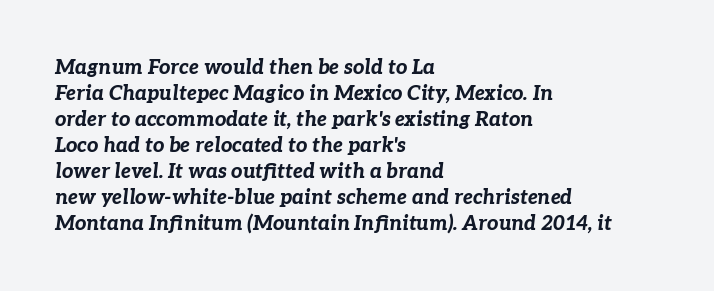
The image shows 20 px bold type, italic (leaning right); set left-aligned, normal line spacing (1.3x), normal letter spacing, not underlined.
